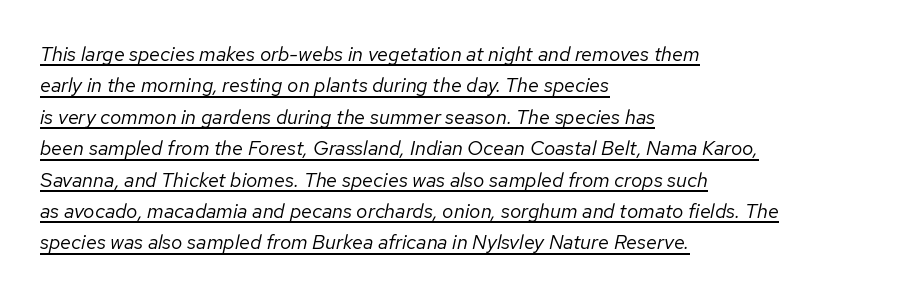
Q: Is the text bold? A: No.
Q: Is the text italic (slanted)? A: Yes, it leans right by about 12 degrees.
Q: Is the text underlined? A: Yes.
Q: How is the paragraph aligned? A: Left-aligned.
Q: Is the spacing between letters normal or unusually wide? A: Normal.
Q: Is the spacing between lines tight, normal or loose? A: Normal.
